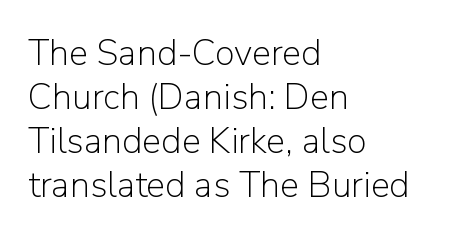
Alignment: flush left. Are there feet on the stems? There aren't — it's a sans. Nope, not italic — everything's standing straight. Heaviness? Minimal to ordinary, like unemphasized prose. Here the designer chose a conventional face with non-uniform glyph widths.
